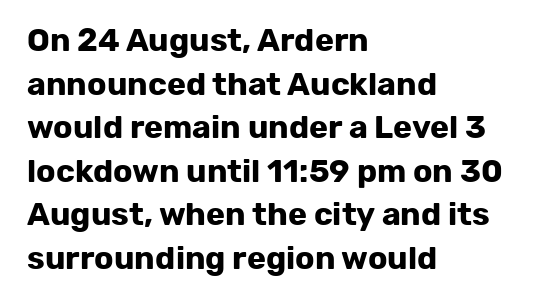
{"serif": "no", "italic": "no", "bold": "yes", "weight": "bold", "width": "normal", "stroke_contrast": "low", "x_height": "medium", "monospaced": "no", "underline": "no", "align": "left", "line_spacing": "normal", "line_spacing_ratio": 1.36, "letter_spacing": "normal", "letter_spacing_em": 0.0, "glyph_px": 32}
